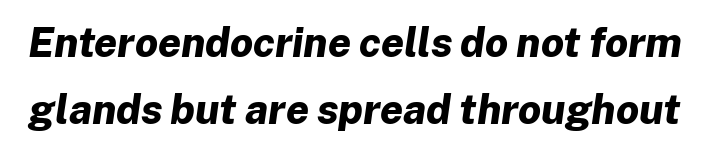
{"italic": "yes", "lean": "right", "slant_degrees": 8, "bold": "yes", "weight": "bold", "width": "normal", "stroke_contrast": "low", "x_height": "medium", "monospaced": "no", "underline": "no", "line_spacing": "normal", "line_spacing_ratio": 1.64, "letter_spacing": "normal", "letter_spacing_em": 0.0, "glyph_px": 41}
